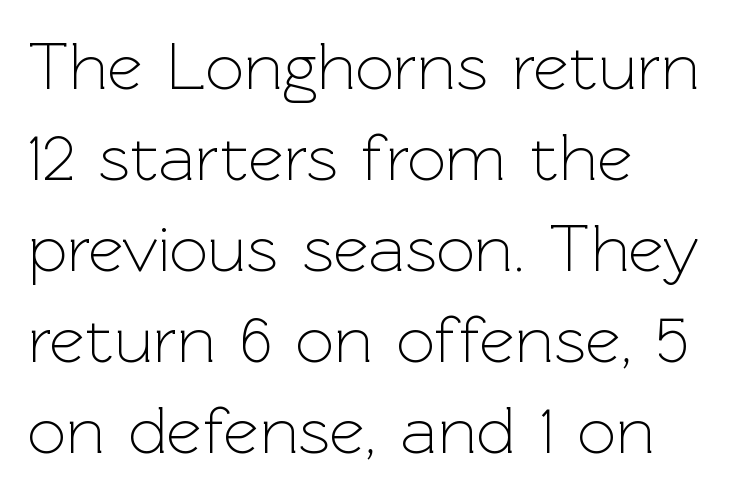
Underlining? Definitely not there. Regarding serifs, this sample does without them. The lines in this sample share a left origin and differ only in where they stop. Leading matches the norm, producing a regular column. Is this a fixed-width face? No — the glyphs have proportional, varying widths. Short note: letters normally spaced.
